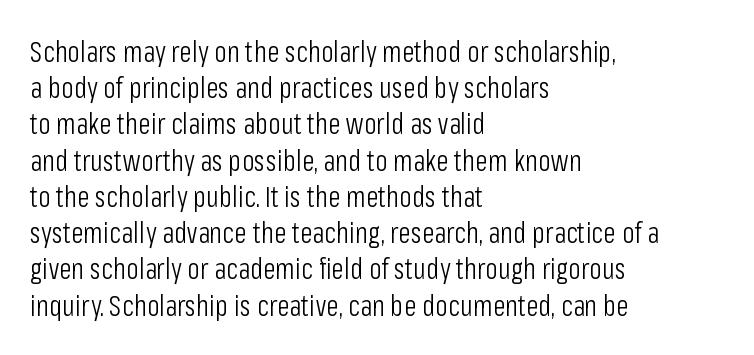
The image shows 29 px light, condensed sans-serif type, upright; set left-aligned, normal line spacing (1.25x), normal letter spacing, not underlined; low stroke contrast and a medium x-height.
